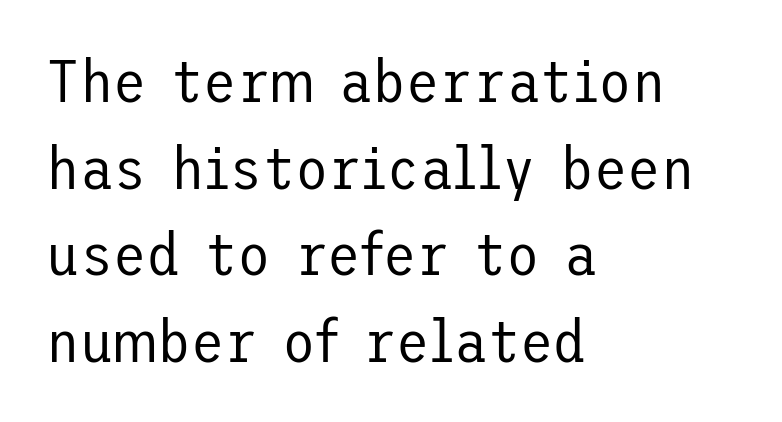
{"serif": "no", "italic": "no", "bold": "no", "weight": "regular", "width": "normal", "stroke_contrast": "low", "x_height": "medium", "underline": "no", "align": "left", "line_spacing": "normal", "line_spacing_ratio": 1.42, "letter_spacing": "normal", "letter_spacing_em": 0.0, "glyph_px": 61}
